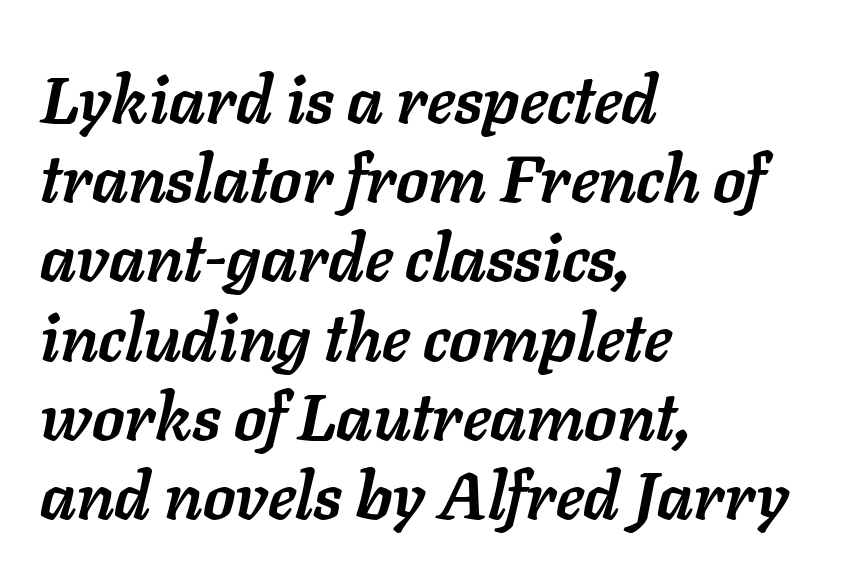
Q: Is the text bold? A: Yes.
Q: Is the text italic (slanted)? A: Yes, it leans right by about 11 degrees.
Q: Is the text underlined? A: No.
Q: How is the paragraph aligned? A: Left-aligned.
Q: Is the spacing between letters normal or unusually wide? A: Normal.
Q: Width (condensed, normal, or wide)? A: Normal.
Q: Stroke contrast? A: Low.
Q: x-height? A: Medium.
Q: Monospaced? A: No.
